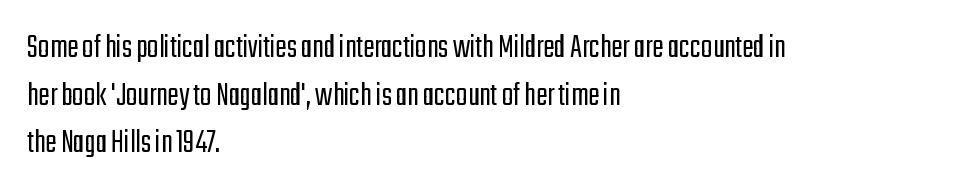
Q: Is the text bold? A: No.
Q: Is the text italic (slanted)? A: No, it is upright.
Q: Is the typeface a serif or a sans-serif typeface? A: Sans-serif.
Q: Is the text underlined? A: No.
Q: How is the paragraph aligned? A: Left-aligned.
Q: Is the spacing between letters normal or unusually wide? A: Normal.
Q: Is the spacing between lines tight, normal or loose? A: Normal.
Q: Width (condensed, normal, or wide)? A: Condensed.
Q: Stroke contrast? A: Low.
Q: x-height? A: Medium.
Q: Monospaced? A: No.
